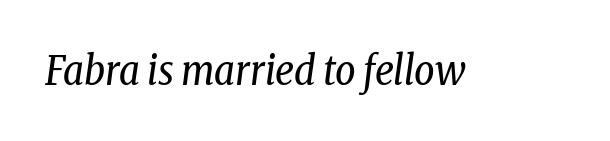
{"serif": "yes", "italic": "yes", "lean": "right", "slant_degrees": 8, "bold": "no", "weight": "regular", "width": "condensed", "stroke_contrast": "low", "x_height": "medium", "monospaced": "no", "underline": "no", "letter_spacing": "normal", "letter_spacing_em": 0.0, "glyph_px": 40}
